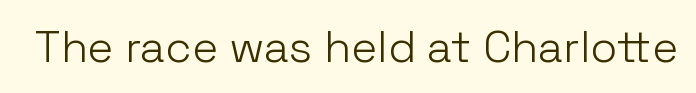
{"serif": "no", "italic": "no", "bold": "no", "weight": "light", "width": "normal", "stroke_contrast": "low", "x_height": "medium", "monospaced": "no", "underline": "no", "letter_spacing": "normal", "letter_spacing_em": 0.0, "glyph_px": 44}
